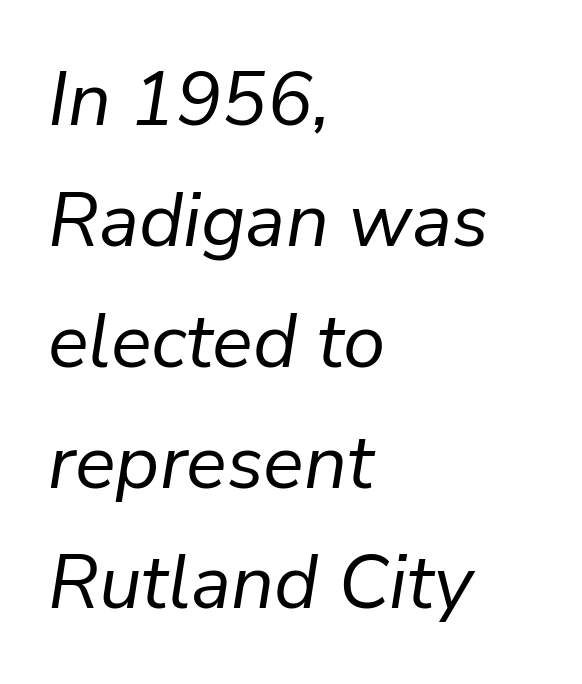
The passage shown is not bold in any degree. The paragraph shown leans on its left margin. Style check: oblique. This rendering features lettering with no underline.
